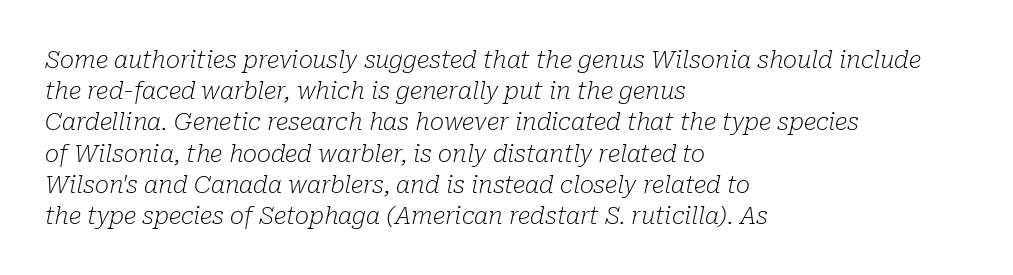
The image shows 24 px text type, italic (leaning right); set left-aligned, normal line spacing (1.3x), normal letter spacing, not underlined.
